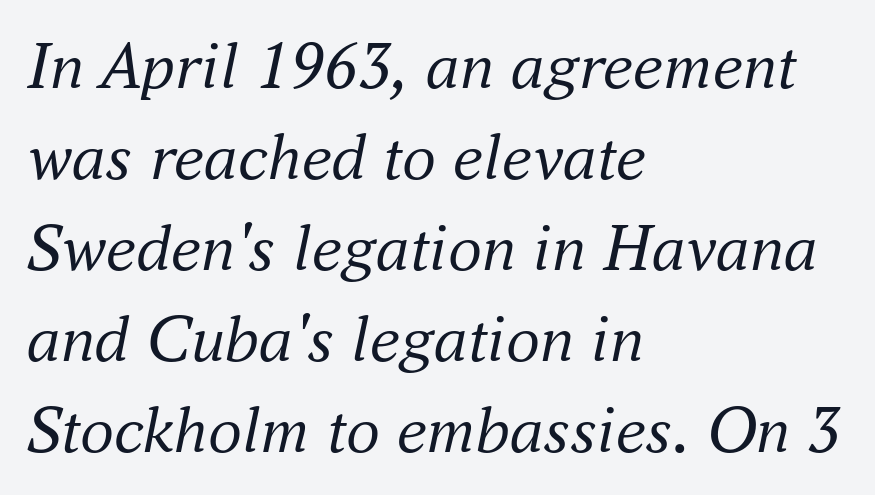
The image shows 68 px regular-weight serif type, italic (leaning right); set left-aligned, normal line spacing (1.34x), normal letter spacing, not underlined; medium stroke contrast and a small x-height.
